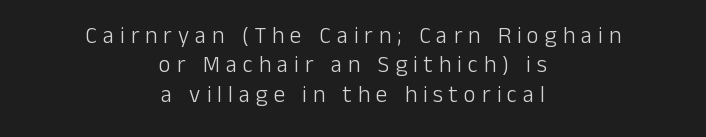
Q: Is the text bold? A: No.
Q: Is the text italic (slanted)? A: No, it is upright.
Q: Is the text underlined? A: No.
Q: How is the paragraph aligned? A: Centered.
Q: Is the spacing between letters normal or unusually wide? A: Unusually wide.
Q: Is the spacing between lines tight, normal or loose? A: Normal.
